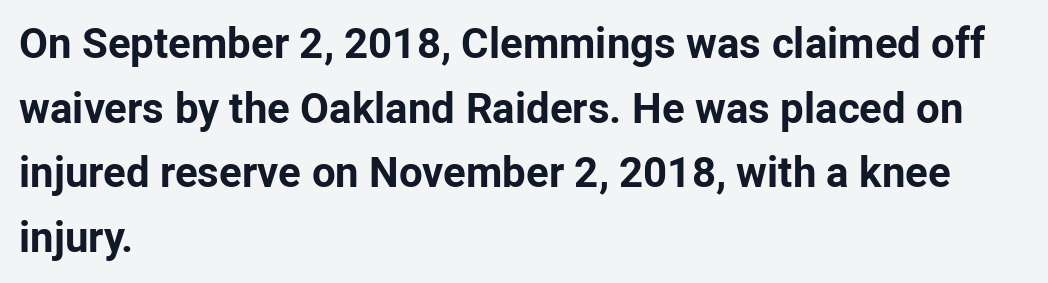
The image shows 42 px bold sans-serif type, upright; set left-aligned, normal line spacing (1.54x), normal letter spacing, not underlined; low stroke contrast and a medium x-height.
